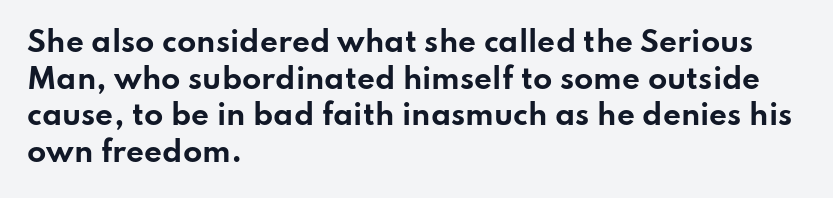
The image shows 28 px bold, wide sans-serif type, upright; set left-aligned, normal line spacing (1.31x), normal letter spacing, not underlined; low stroke contrast and a small x-height.
